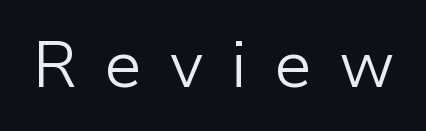
Q: Is the text bold? A: No.
Q: Is the text italic (slanted)? A: No, it is upright.
Q: Is the typeface a serif or a sans-serif typeface? A: Sans-serif.
Q: Is the text underlined? A: No.
Q: Is the spacing between letters normal or unusually wide? A: Unusually wide.
Q: Width (condensed, normal, or wide)? A: Normal.
Q: Stroke contrast? A: Low.
Q: x-height? A: Medium.
Q: Monospaced? A: No.
